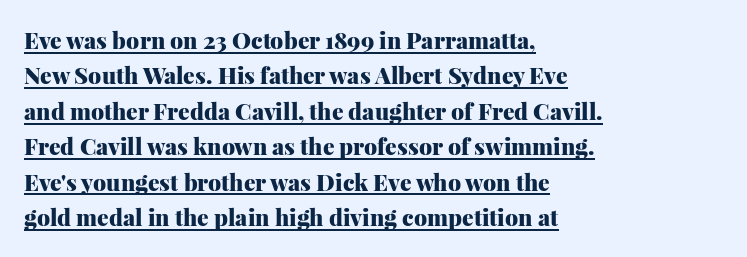
The image shows 23 px bold type, upright; set left-aligned, normal line spacing (1.54x), normal letter spacing, underlined.
